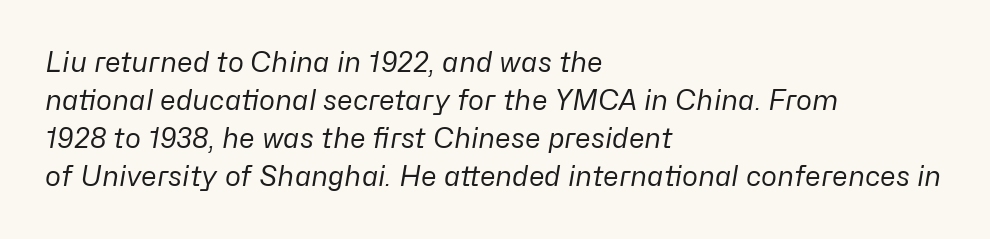
Q: Is the text bold? A: No.
Q: Is the text italic (slanted)? A: Yes, it leans right by about 10 degrees.
Q: Is the text underlined? A: No.
Q: How is the paragraph aligned? A: Left-aligned.
Q: Is the spacing between letters normal or unusually wide? A: Normal.
Q: Is the spacing between lines tight, normal or loose? A: Normal.
